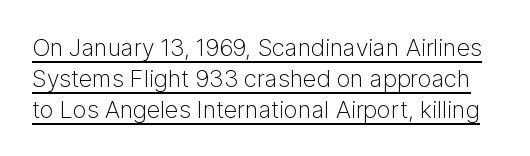
The image shows 24 px text type, upright; set normal line spacing (1.29x), normal letter spacing, underlined.
